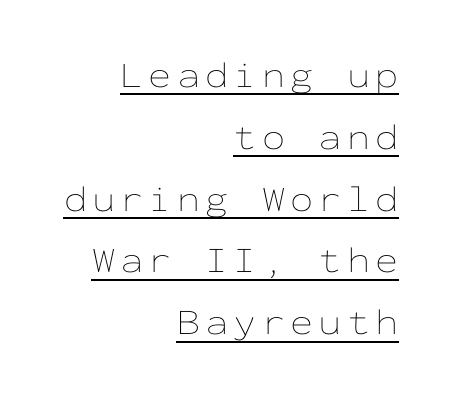
{"italic": "no", "bold": "no", "weight": "thin", "width": "wide", "stroke_contrast": "low", "x_height": "medium", "monospaced": "yes", "underline": "yes", "align": "right", "line_spacing": "normal", "line_spacing_ratio": 1.67, "glyph_px": 37}
